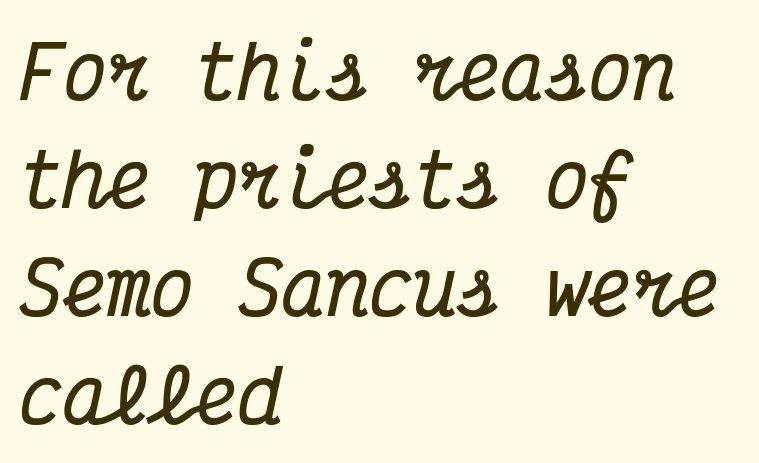
Chunky letters — that's bold for sure. Fixed-width glyphs throughout — classic coding-font behaviour. Slanted lettering throughout. Normally led — the rows are evenly, conventionally spaced. Compared with typical body copy, the letter spacing here is the same. Serif or sans? Serif — the stroke terminals have little feet.
